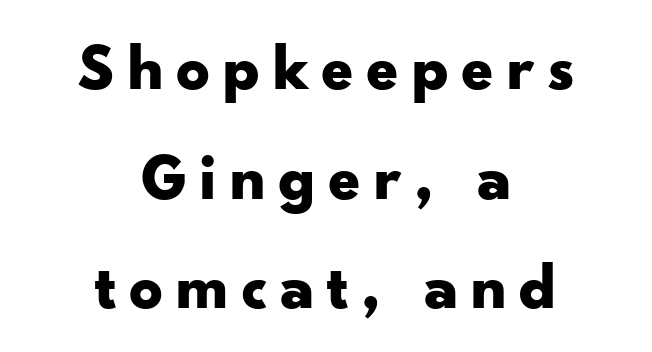
{"serif": "no", "italic": "no", "bold": "yes", "weight": "bold", "width": "wide", "stroke_contrast": "low", "x_height": "small", "monospaced": "no", "underline": "no", "align": "center", "line_spacing": "normal", "line_spacing_ratio": 1.66, "glyph_px": 66}
